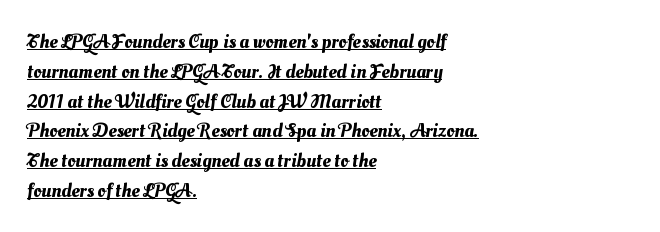
Q: Is the text underlined? A: Yes.
Q: How is the paragraph aligned? A: Left-aligned.
Q: Is the spacing between letters normal or unusually wide? A: Normal.
Q: Is the spacing between lines tight, normal or loose? A: Normal.
